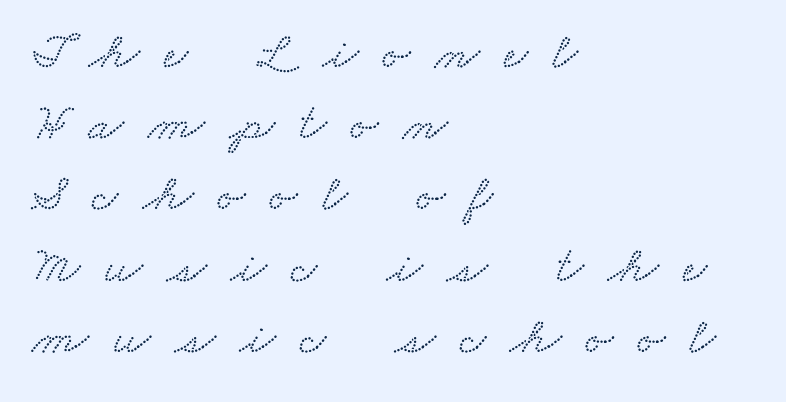
Q: Is the typeface a serif or a sans-serif typeface? A: Serif.
Q: Is the text underlined? A: No.
Q: How is the paragraph aligned? A: Left-aligned.
Q: Is the spacing between letters normal or unusually wide? A: Unusually wide.
Q: Is the spacing between lines tight, normal or loose? A: Normal.
Q: Width (condensed, normal, or wide)? A: Wide.
Q: Stroke contrast? A: Low.
Q: x-height? A: Small.
Q: Monospaced? A: No.
